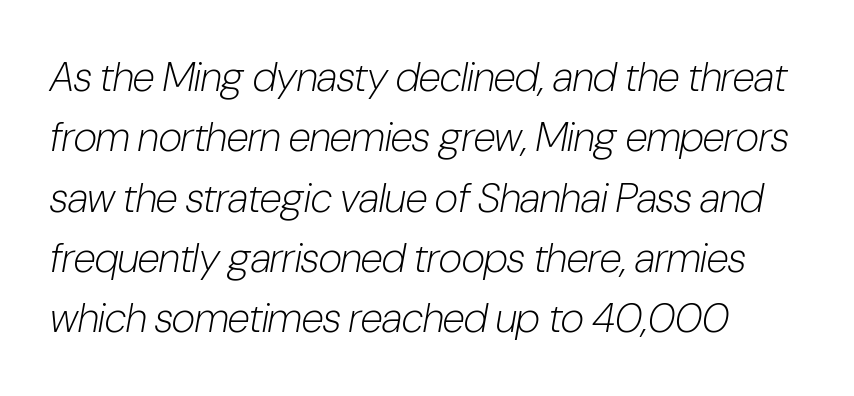
{"italic": "yes", "lean": "right", "slant_degrees": 10, "bold": "no", "weight": "light", "width": "condensed", "stroke_contrast": "low", "x_height": "medium", "monospaced": "no", "underline": "no", "line_spacing": "normal", "line_spacing_ratio": 1.47, "letter_spacing": "normal", "letter_spacing_em": 0.0, "glyph_px": 41}
